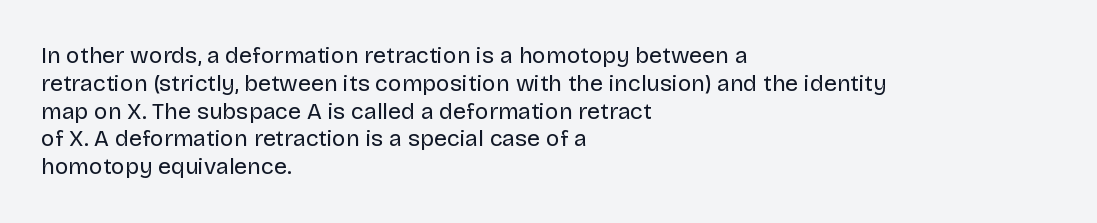
Q: Is the text bold? A: No.
Q: Is the text italic (slanted)? A: No, it is upright.
Q: Is the text underlined? A: No.
Q: How is the paragraph aligned? A: Left-aligned.
Q: Is the spacing between letters normal or unusually wide? A: Normal.
